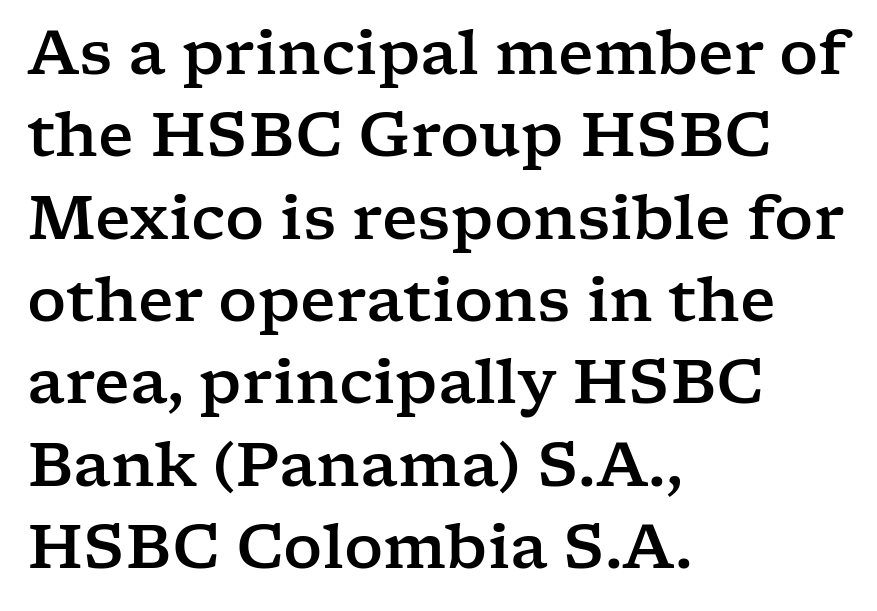
The image shows 61 px wide serif type, upright; set left-aligned, normal line spacing (1.35x), normal letter spacing, not underlined; low stroke contrast and a medium x-height.
